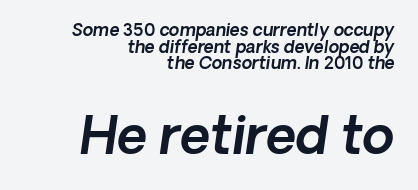
Q: Is the typeface a serif or a sans-serif typeface? A: Sans-serif.
Q: Is the text underlined? A: No.
Q: How is the paragraph aligned? A: Right-aligned.
Q: Is the spacing between letters normal or unusually wide? A: Normal.
Q: Is the spacing between lines tight, normal or loose? A: Tight.
Q: Which block of text is set in a larger size, the first (top) or the second (bottom)? A: The second (bottom) one.
Q: Width (condensed, normal, or wide)? A: Normal.
Q: x-height? A: Medium.
Q: Monospaced? A: No.
